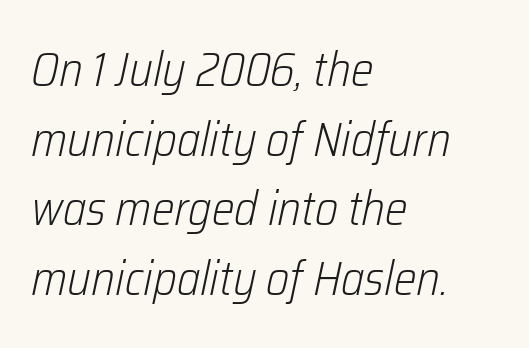
This sample has the flowing, uneven cadence of proportional lettering. Left-aligned paragraph, ragged on the right. A typesetter would call this zero additional tracking. The rendering uses a moderate line-height, typical for paragraphs. Underlining? Definitely not there. No chunkiness to these letters — they're not bold.
